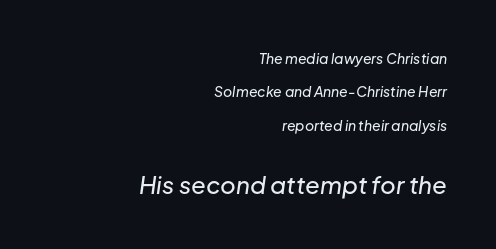
Q: Is the text italic (slanted)? A: Yes, it leans right by about 8 degrees.
Q: Is the text underlined? A: No.
Q: How is the paragraph aligned? A: Right-aligned.
Q: Is the spacing between letters normal or unusually wide? A: Normal.
Q: Is the spacing between lines tight, normal or loose? A: Loose.
Q: Which block of text is set in a larger size, the first (top) or the second (bottom)? A: The second (bottom) one.
